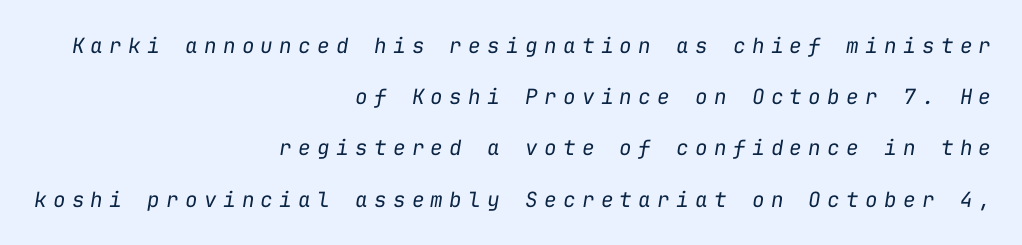
{"italic": "yes", "lean": "right", "slant_degrees": 9, "bold": "no", "underline": "no", "align": "right", "line_spacing": "loose", "line_spacing_ratio": 2.44, "letter_spacing": "wide", "letter_spacing_em": 0.3, "glyph_px": 21}
